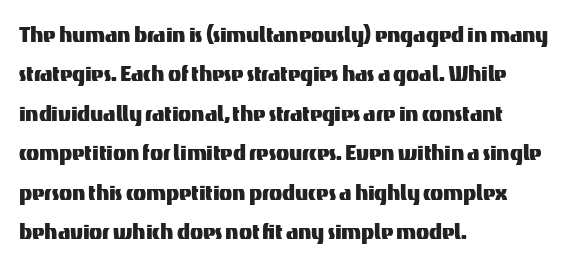
Rule under the text: the space is simply empty. The passage is arranged the way most books set body copy — flush left. This is the regular roman posture of the typeface. Default kerning and tracking; the words read as compact shapes.
